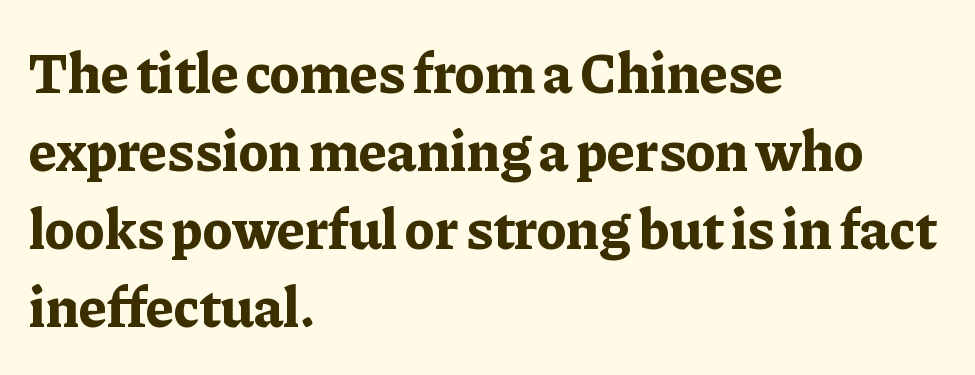
{"serif": "yes", "italic": "no", "bold": "yes", "weight": "bold", "width": "normal", "stroke_contrast": "low", "x_height": "medium", "monospaced": "no", "underline": "no", "align": "left", "line_spacing": "normal", "line_spacing_ratio": 1.37, "letter_spacing": "normal", "letter_spacing_em": 0.0, "glyph_px": 57}
